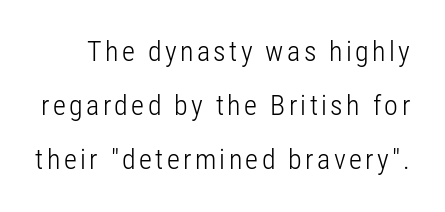
{"serif": "no", "italic": "no", "bold": "no", "weight": "light", "width": "condensed", "stroke_contrast": "low", "x_height": "medium", "monospaced": "no", "underline": "no", "line_spacing": "loose", "line_spacing_ratio": 1.93, "glyph_px": 28}
